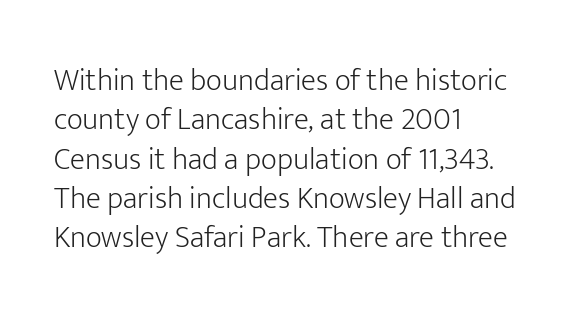
The image shows 31 px light sans-serif type, upright; set left-aligned, normal line spacing (1.27x), normal letter spacing, not underlined; low stroke contrast and a medium x-height.
